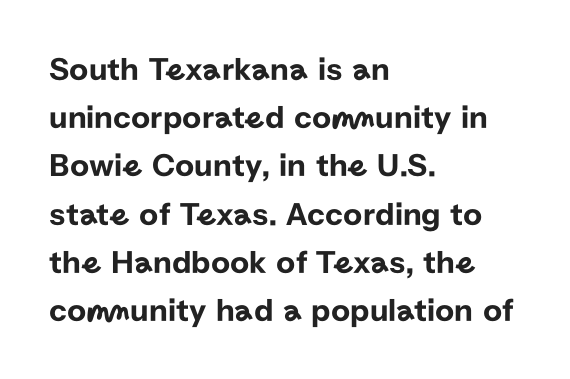
This sample keeps an unexceptional amount of space between lines. This sample is left-justified, so line endings fall wherever the words run out. If you drew a line through each stem, it would be perfectly vertical. Are there feet on the stems? There aren't — it's a sans.
